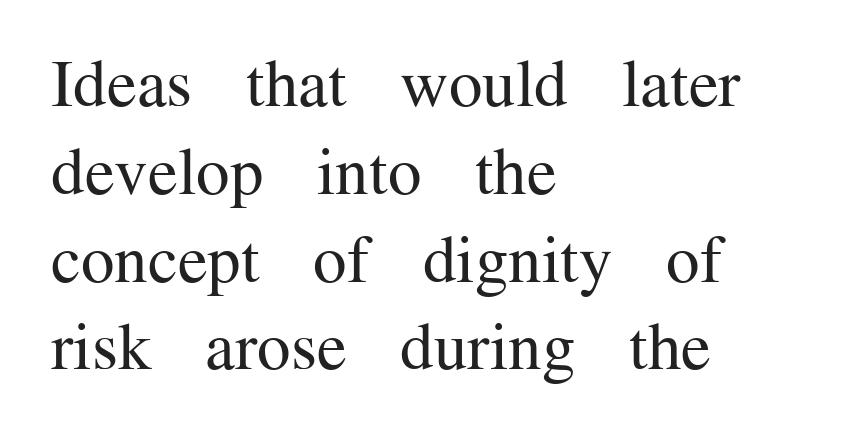
Letter spacing: default. Heft: none added — not bold. To sum up the face: it has serifs. Normally led — the rows are evenly, conventionally spaced. Tall strokes in this sample are plumb rather than angled. Descender tails drop into unmarked territory.
